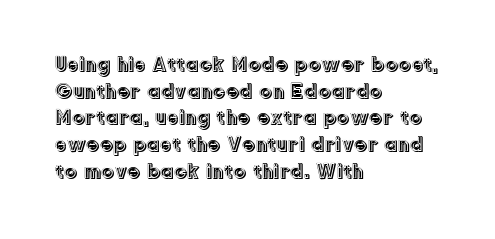
Q: Is the text italic (slanted)? A: No, it is upright.
Q: Is the text underlined? A: No.
Q: How is the paragraph aligned? A: Left-aligned.
Q: Is the spacing between letters normal or unusually wide? A: Normal.
Q: Is the spacing between lines tight, normal or loose? A: Normal.
